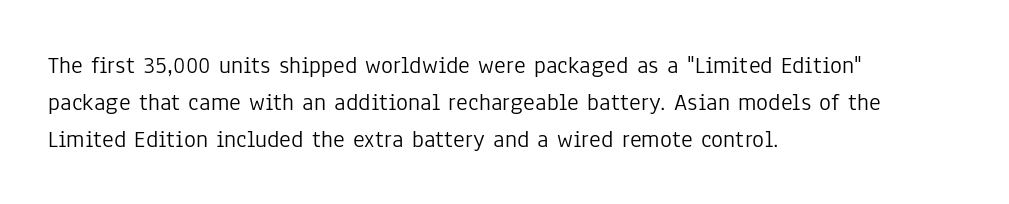
Q: Is the text bold? A: No.
Q: Is the text italic (slanted)? A: No, it is upright.
Q: Is the text underlined? A: No.
Q: How is the paragraph aligned? A: Left-aligned.
Q: Is the spacing between letters normal or unusually wide? A: Normal.
Q: Is the spacing between lines tight, normal or loose? A: Normal.
